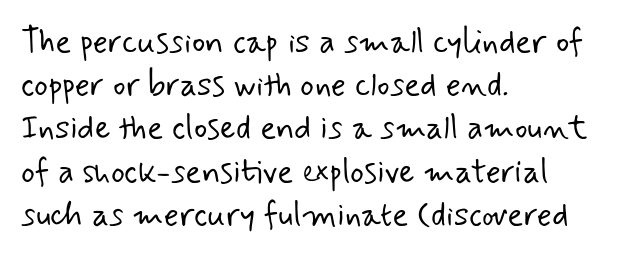
{"serif": "no", "bold": "no", "weight": "light", "width": "normal", "stroke_contrast": "low", "x_height": "small", "monospaced": "no", "underline": "no", "align": "left", "line_spacing": "normal", "line_spacing_ratio": 1.31, "letter_spacing": "normal", "letter_spacing_em": 0.0, "glyph_px": 33}
